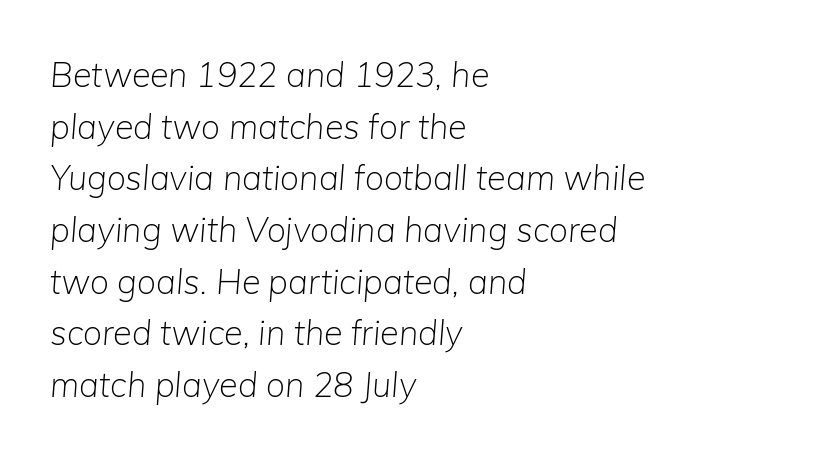
The image shows 34 px light type, italic (leaning right); set left-aligned, normal line spacing (1.52x), normal letter spacing, not underlined; low stroke contrast and a medium x-height.
